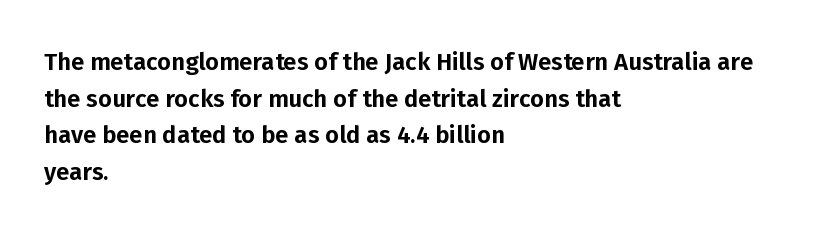
Q: Is the text italic (slanted)? A: No, it is upright.
Q: Is the text underlined? A: No.
Q: How is the paragraph aligned? A: Left-aligned.
Q: Is the spacing between letters normal or unusually wide? A: Normal.
Q: Is the spacing between lines tight, normal or loose? A: Normal.
